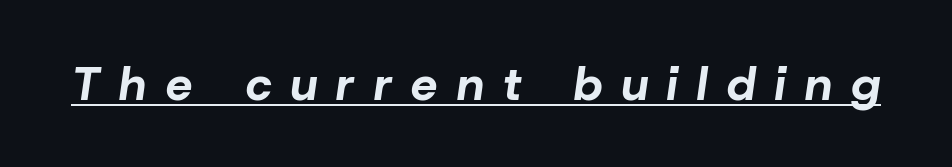
The image shows 47 px bold type, italic (leaning right); set unusually wide letter spacing (+0.42 em), underlined; low stroke contrast and a medium x-height.
